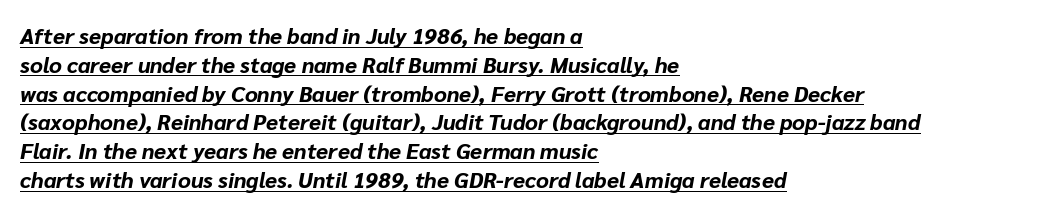
Q: Is the text bold? A: Yes.
Q: Is the text italic (slanted)? A: Yes, it leans right by about 10 degrees.
Q: Is the text underlined? A: Yes.
Q: How is the paragraph aligned? A: Left-aligned.
Q: Is the spacing between letters normal or unusually wide? A: Normal.
Q: Is the spacing between lines tight, normal or loose? A: Normal.
